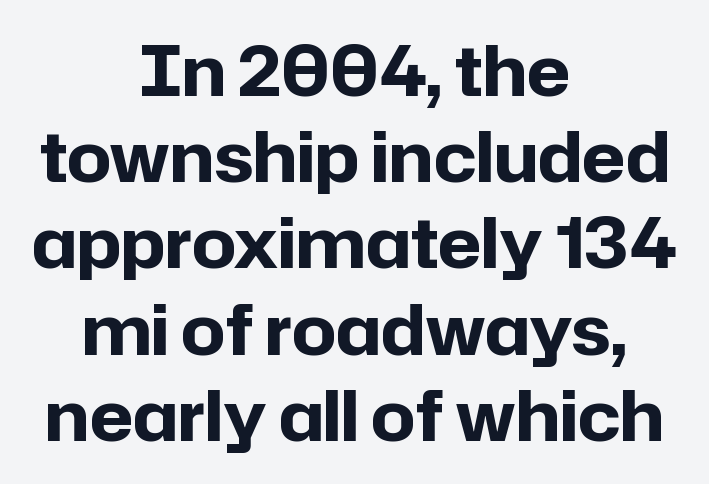
{"serif": "no", "italic": "no", "bold": "yes", "weight": "bold", "width": "normal", "stroke_contrast": "low", "x_height": "medium", "monospaced": "no", "underline": "no", "align": "center", "line_spacing": "normal", "line_spacing_ratio": 1.25, "letter_spacing": "normal", "letter_spacing_em": 0.0, "glyph_px": 69}
